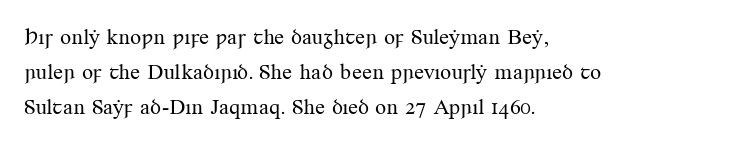
{"italic": "no", "bold": "no", "underline": "no", "align": "left", "line_spacing": "normal", "line_spacing_ratio": 1.59, "letter_spacing": "normal", "letter_spacing_em": 0.0, "glyph_px": 22}
